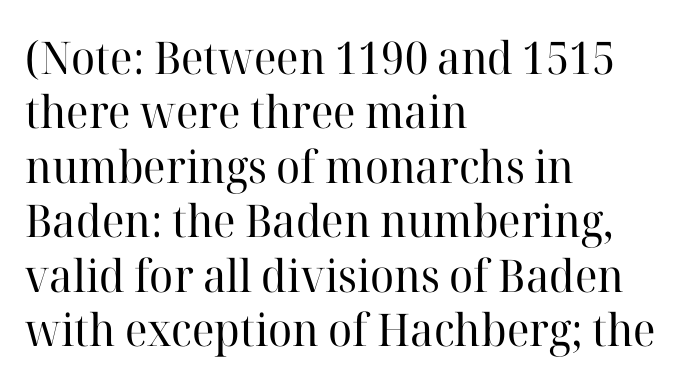
{"serif": "yes", "italic": "no", "bold": "no", "weight": "regular", "width": "normal", "stroke_contrast": "high", "x_height": "medium", "monospaced": "no", "underline": "no", "align": "left", "line_spacing_ratio": 1.21, "letter_spacing": "normal", "letter_spacing_em": 0.0, "glyph_px": 45}
